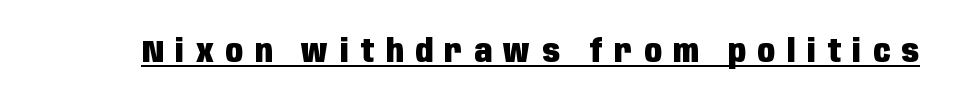
The image shows 32 px heavy, condensed sans-serif type, upright; set unusually wide letter spacing (+0.37 em), underlined; low stroke contrast and a large x-height.
